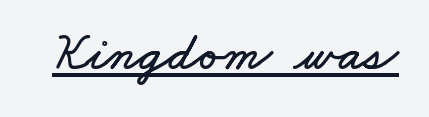
Q: Is the text underlined? A: Yes.
Q: Is the spacing between letters normal or unusually wide? A: Normal.
Q: Width (condensed, normal, or wide)? A: Wide.
Q: Stroke contrast? A: Low.
Q: x-height? A: Small.
Q: Monospaced? A: No.
